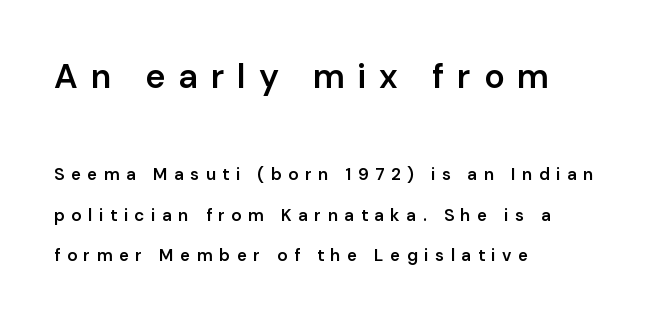
Q: Is the text bold? A: Semi-bold.
Q: Is the text italic (slanted)? A: No, it is upright.
Q: Is the typeface a serif or a sans-serif typeface? A: Sans-serif.
Q: Is the text underlined? A: No.
Q: How is the paragraph aligned? A: Left-aligned.
Q: Is the spacing between letters normal or unusually wide? A: Unusually wide.
Q: Is the spacing between lines tight, normal or loose? A: Loose.
Q: Which block of text is set in a larger size, the first (top) or the second (bottom)? A: The first (top) one.
Q: Width (condensed, normal, or wide)? A: Normal.
Q: Stroke contrast? A: Low.
Q: x-height? A: Medium.
Q: Monospaced? A: No.
